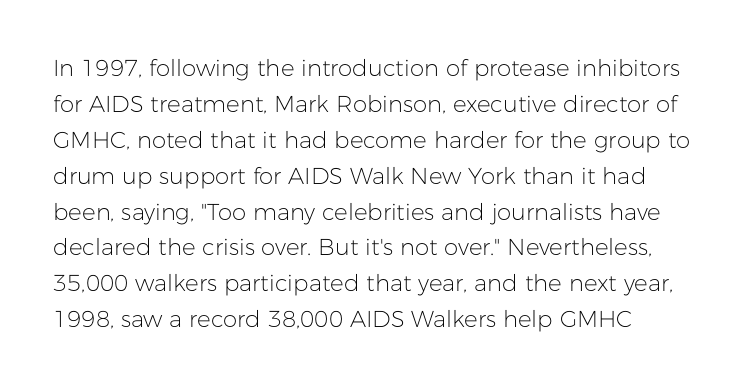
{"italic": "no", "bold": "no", "underline": "no", "line_spacing": "normal", "line_spacing_ratio": 1.56, "letter_spacing": "normal", "letter_spacing_em": 0.0, "glyph_px": 23}
